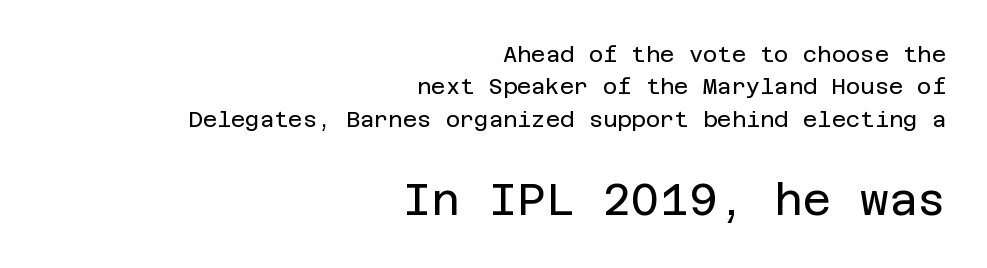
The image shows 44 px regular-weight sans-serif type, upright; set right-aligned, normal line spacing (1.47x), normal letter spacing, not underlined; the second (bottom) block is 2.0x larger; low stroke contrast and a large x-height.
